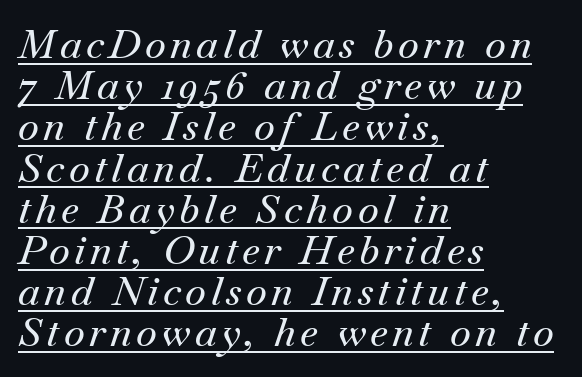
The typesetter has applied underlining to the passage shown. Each new line begins almost immediately beneath the previous one. Is this a fixed-width face? No — the glyphs have proportional, varying widths. Letterform terminals end in serifs throughout the passage. Short and long lines alike share a common starting point at left. Does the lettering tilt? It does — this is italic.
